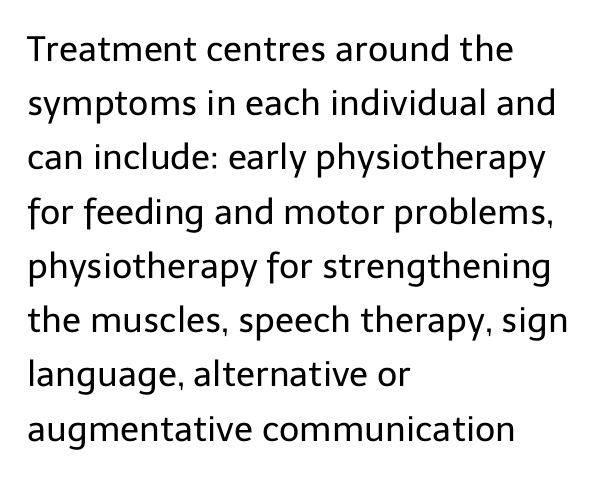
A bare baseline throughout the passage. There is no visible air inserted between adjacent glyphs. Proportional: the letters do not fall into vertical columns. Evenly set lines give the paragraph a standard silhouette. You can tell it's not italic because the verticals are truly vertical. What kind of face is this? One without serifs — a sans.
